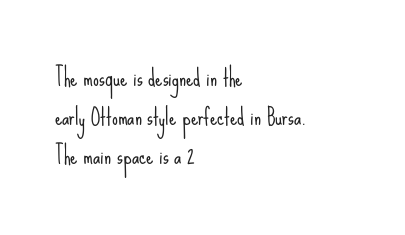
{"italic": "no", "bold": "no", "underline": "no", "align": "left", "line_spacing": "normal", "line_spacing_ratio": 1.7, "letter_spacing": "normal", "letter_spacing_em": 0.0, "glyph_px": 23}
